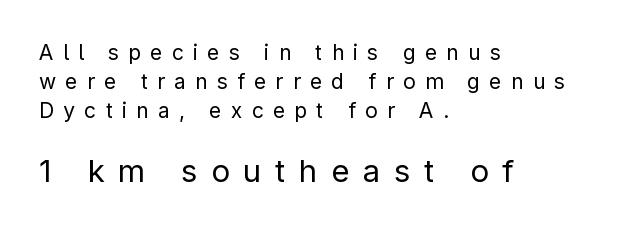
Summary of weight: not heavy and not bold. The rendering uses natural spacing where letterforms have individual widths. Letterform terminals end flat and unadorned throughout the passage. The rendering anchors every line to the left-hand side.
